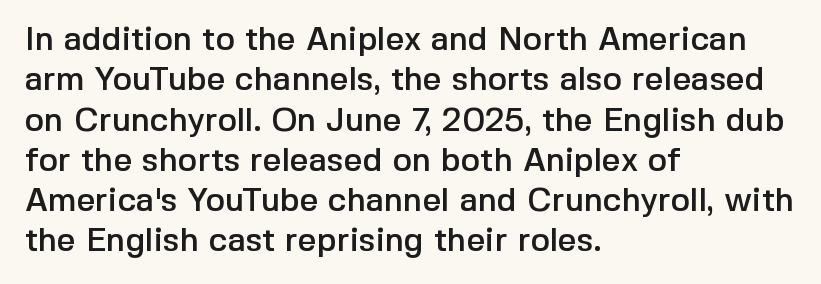
{"serif": "no", "italic": "no", "width": "normal", "x_height": "medium", "monospaced": "no", "underline": "no", "align": "left", "line_spacing_ratio": 1.22, "letter_spacing": "normal", "letter_spacing_em": 0.0, "glyph_px": 33}
